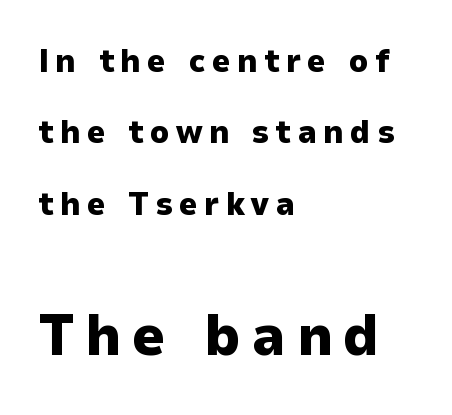
{"serif": "no", "italic": "no", "bold": "yes", "weight": "heavy", "width": "normal", "stroke_contrast": "low", "x_height": "medium", "monospaced": "no", "underline": "no", "align": "left", "line_spacing": "loose", "line_spacing_ratio": 2.16, "larger_block": "second", "size_ratio": 1.73, "glyph_px": 57}
